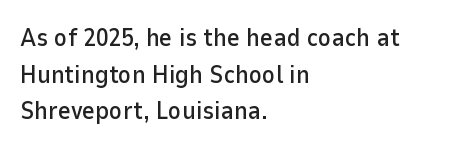
The letters stand straight up with perfectly vertical stems. The tracking reads as untouched default to a designer's eye. Vertical spacing — default. All the whitespace from short lines collects on the right. Bare-footed words on every line.
